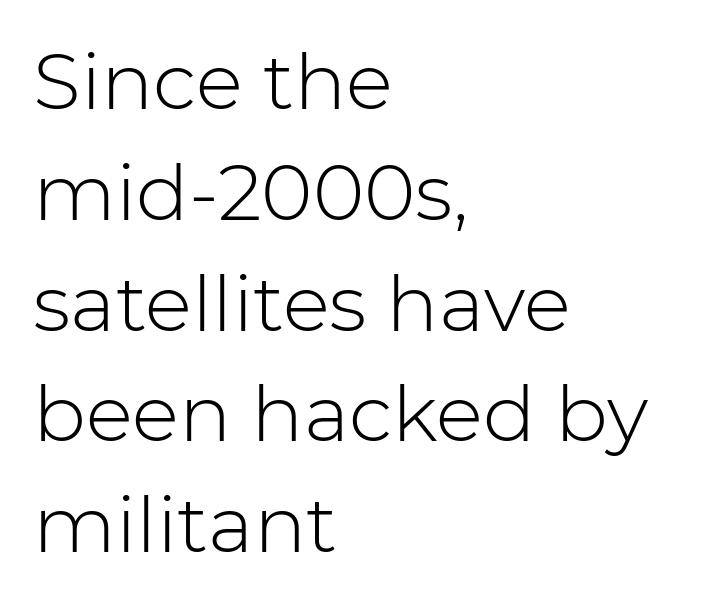
Q: Is the text bold? A: No.
Q: Is the text italic (slanted)? A: No, it is upright.
Q: Is the typeface a serif or a sans-serif typeface? A: Sans-serif.
Q: Is the text underlined? A: No.
Q: How is the paragraph aligned? A: Left-aligned.
Q: Is the spacing between letters normal or unusually wide? A: Normal.
Q: Is the spacing between lines tight, normal or loose? A: Normal.
Q: Width (condensed, normal, or wide)? A: Normal.
Q: Stroke contrast? A: Low.
Q: x-height? A: Medium.
Q: Monospaced? A: No.
